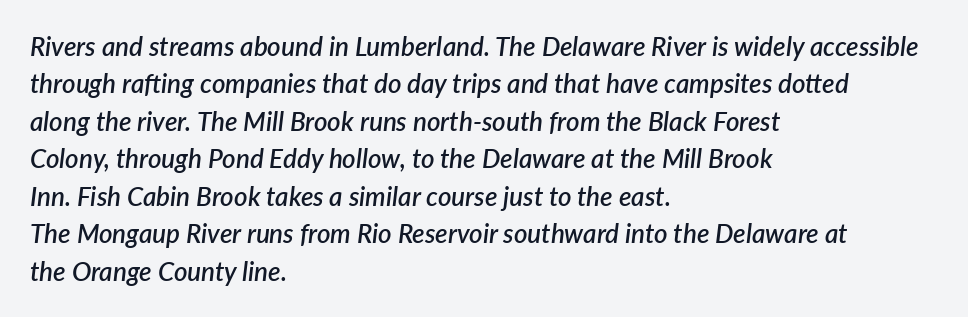
The image shows 26 px text type, italic (leaning right); set left-aligned, normal line spacing (1.44x), normal letter spacing, not underlined.
